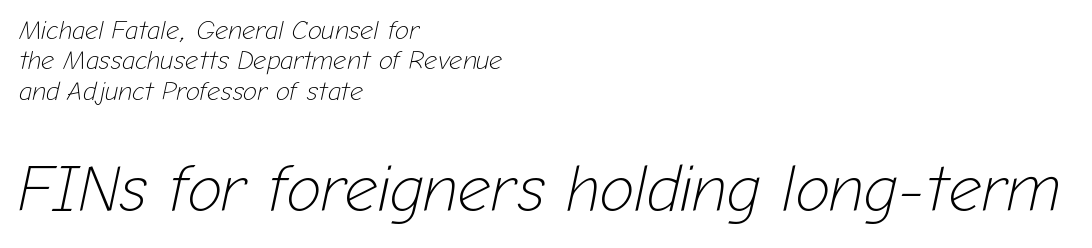
The image shows 65 px light type, italic (leaning right); set left-aligned, line spacing 1.17x, normal letter spacing, not underlined; the second (bottom) block is 2.5x larger; low stroke contrast and a medium x-height.
